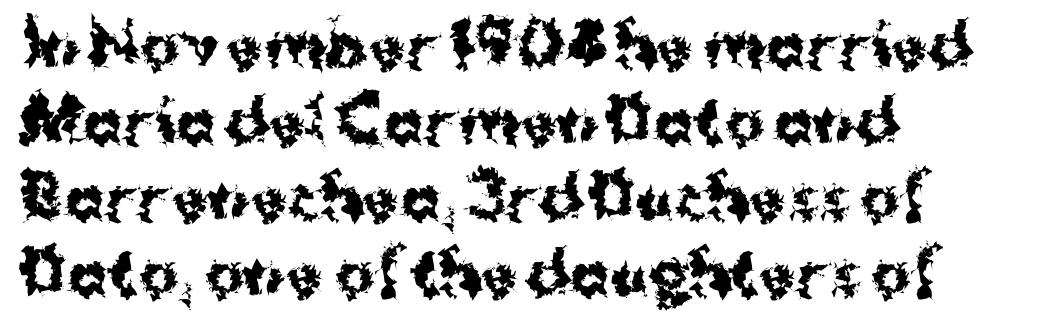
The image shows 59 px bold sans-serif type, upright; set left-aligned, normal line spacing (1.29x), normal letter spacing, not underlined; medium stroke contrast and a medium x-height.
